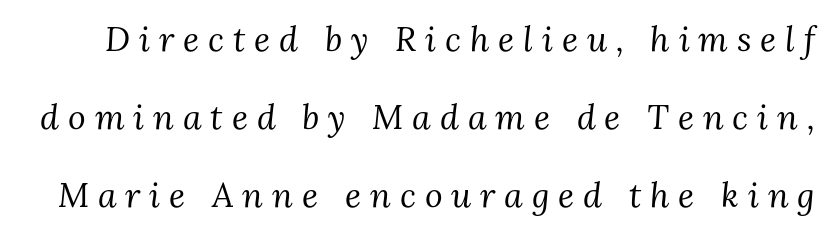
Q: Is the text bold? A: No.
Q: Is the text italic (slanted)? A: Yes, it leans right by about 3 degrees.
Q: Is the typeface a serif or a sans-serif typeface? A: Serif.
Q: Is the text underlined? A: No.
Q: Is the spacing between letters normal or unusually wide? A: Unusually wide.
Q: Is the spacing between lines tight, normal or loose? A: Loose.
Q: Width (condensed, normal, or wide)? A: Normal.
Q: Stroke contrast? A: Medium.
Q: x-height? A: Medium.
Q: Monospaced? A: No.
